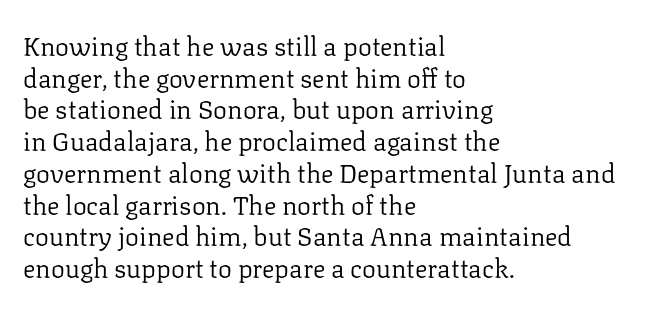
Nope, not italic — everything's standing straight. The font is comparable to plain body text, perhaps lighter. Inter-character spacing is left at the font's built-in metrics. The zone under the glyphs is completely vacant. These lines are set flush left with a ragged right edge.
